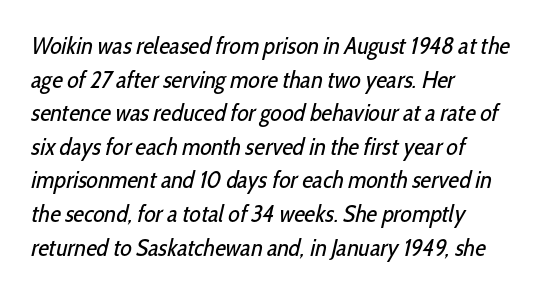
{"bold": "no", "underline": "no", "align": "left", "line_spacing": "normal", "line_spacing_ratio": 1.4, "letter_spacing": "normal", "letter_spacing_em": 0.0, "glyph_px": 24}
